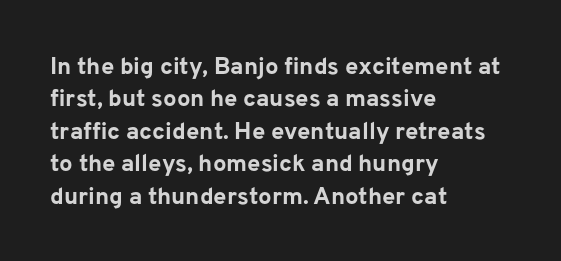
The image shows 24 px bold type, upright; set left-aligned, normal line spacing (1.35x), normal letter spacing, not underlined.
